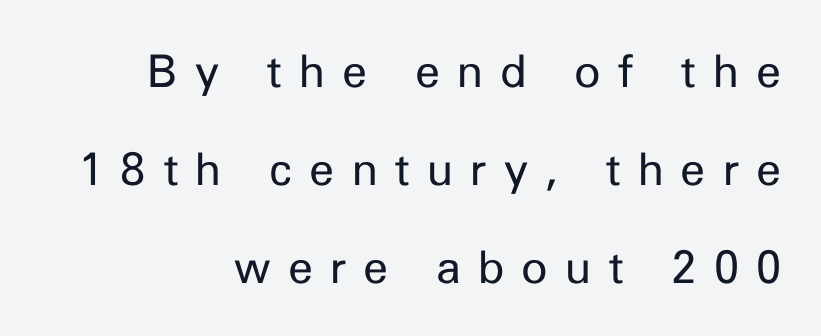
The passage shown is typed in a proportional face where columns would drift. This is roman type, the default non-slanted kind. Right-aligned paragraph, ragged on the left. A great deal of white space separates one row of letters from the next.
